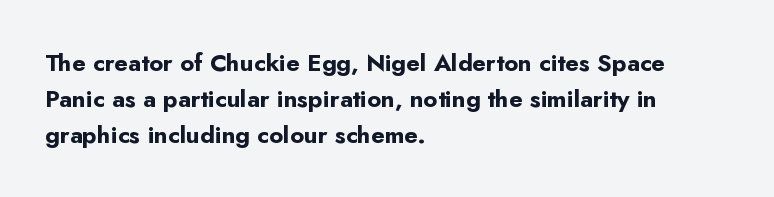
These lines are set flush left with a ragged right edge. Upright lettering throughout. Compared with typical body copy, the letter spacing here is the same. The line-height multiplier appears to be the usual default.
